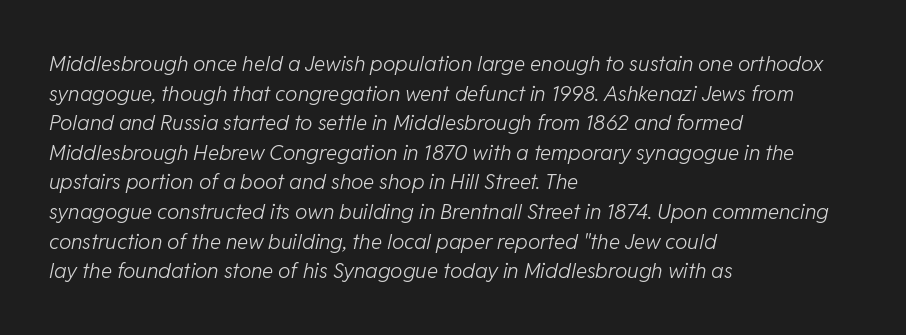
Honestly, the row spacing looks completely unremarkable. The lines are quadded left. These lines keep a tight, regular rhythm from letter to letter. Descenders are the only things crossing below the line. This is oblique type, the kind used for emphasis or titles.
